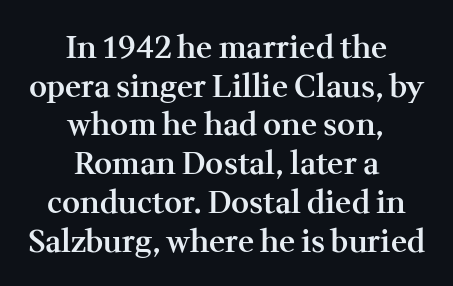
Q: Is the text bold? A: Semi-bold.
Q: Is the text italic (slanted)? A: No, it is upright.
Q: Is the typeface a serif or a sans-serif typeface? A: Serif.
Q: Is the text underlined? A: No.
Q: How is the paragraph aligned? A: Centered.
Q: Is the spacing between letters normal or unusually wide? A: Normal.
Q: Is the spacing between lines tight, normal or loose? A: Normal.
Q: Width (condensed, normal, or wide)? A: Normal.
Q: Stroke contrast? A: Medium.
Q: x-height? A: Medium.
Q: Monospaced? A: No.
